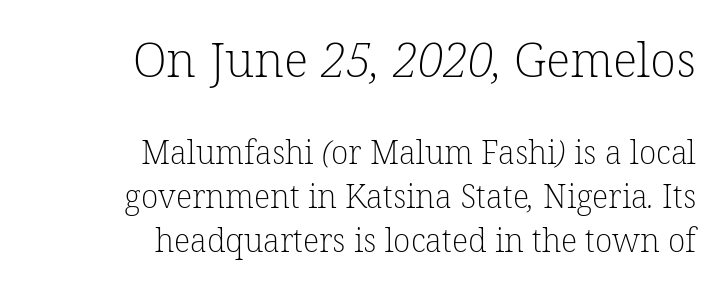
{"serif": "yes", "bold": "no", "weight": "light", "width": "normal", "stroke_contrast": "low", "x_height": "medium", "monospaced": "no", "underline": "no", "align": "right", "line_spacing": "normal", "line_spacing_ratio": 1.37, "letter_spacing": "normal", "letter_spacing_em": 0.0, "larger_block": "first", "size_ratio": 1.5, "glyph_px": 48}
